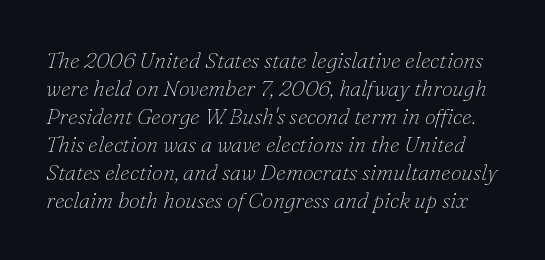
The letters look calm and open, with moderate or lighter stems. Emphasis-style slanted type is in use. Each word holds together tightly as a unit, with standard inter-letter gaps. Normally led — the rows are evenly, conventionally spaced. The string is rendered with underlining switched off.
